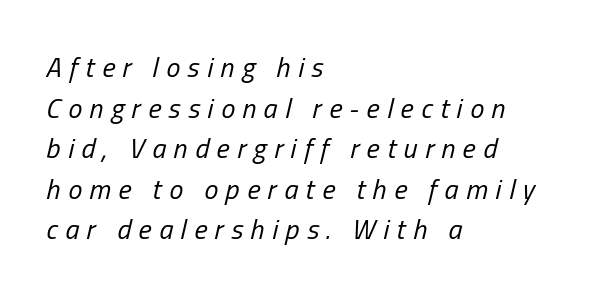
The image shows 28 px regular-weight, condensed type, italic (leaning right); set left-aligned, normal line spacing (1.45x), unusually wide letter spacing (+0.27 em), not underlined; low stroke contrast and a medium x-height.
